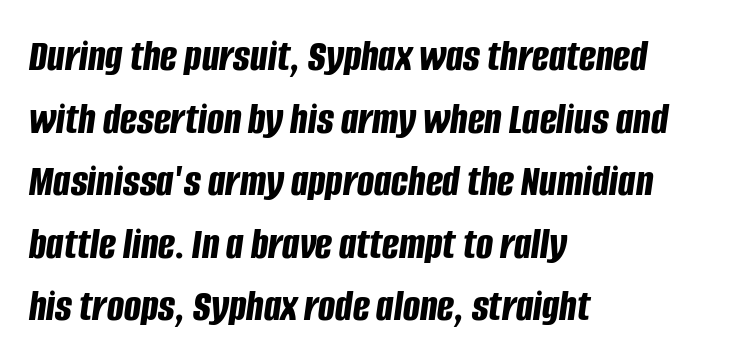
Q: Is the text bold? A: Yes.
Q: Is the text italic (slanted)? A: Yes, it leans right by about 8 degrees.
Q: Is the text underlined? A: No.
Q: How is the paragraph aligned? A: Left-aligned.
Q: Is the spacing between letters normal or unusually wide? A: Normal.
Q: Is the spacing between lines tight, normal or loose? A: Normal.
Q: Width (condensed, normal, or wide)? A: Condensed.
Q: Stroke contrast? A: Low.
Q: x-height? A: Large.
Q: Monospaced? A: No.
